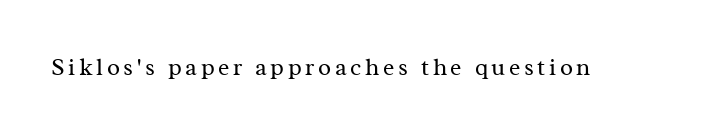
The image shows 24 px text type, upright; set not underlined.
